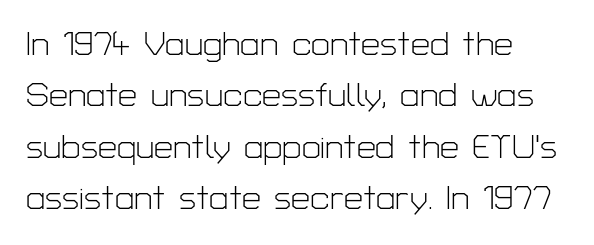
The image shows 34 px light sans-serif type, upright; set left-aligned, normal line spacing (1.51x), normal letter spacing, not underlined; low stroke contrast and a medium x-height.
